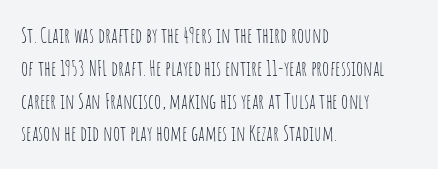
The image shows 21 px text type, upright; set left-aligned, normal line spacing (1.56x), normal letter spacing, not underlined.
